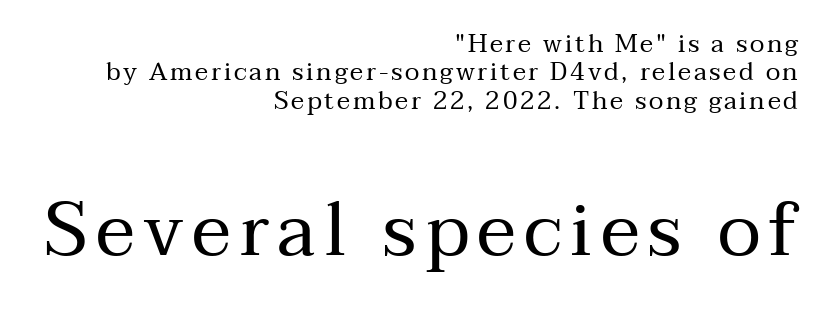
The passage shown stacks its lines with hardly any gap. The typography opts for an upright posture over an oblique one. What kind of face is this? One with serifs. You could not count columns in this text — the font is proportionally spaced.
